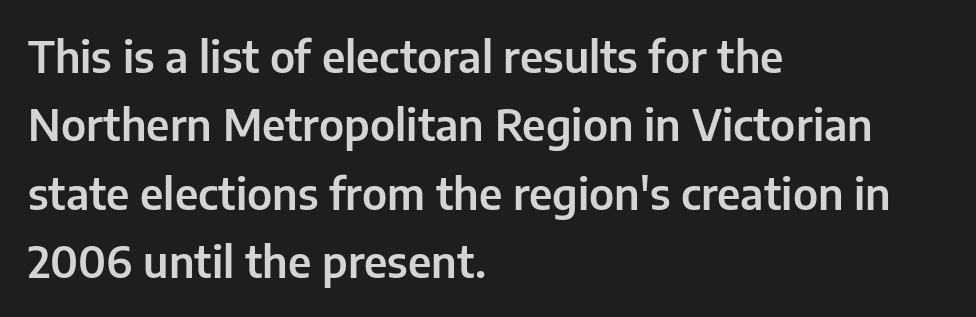
The image shows 43 px sans-serif type, upright; set left-aligned, normal line spacing (1.59x), normal letter spacing, not underlined; low stroke contrast and a medium x-height.
